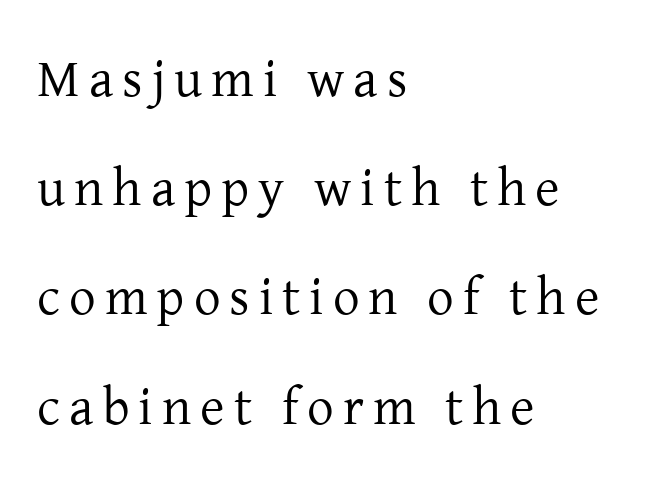
Rendered with straight, roman letterforms. The glyphs are unaccompanied by any horizontal stroke below them. Is this a fixed-width face? No — the glyphs have proportional, varying widths. The rendering uses a large line-height, opening up the rows. This rendering uses left alignment, leaving the right contour irregular.
